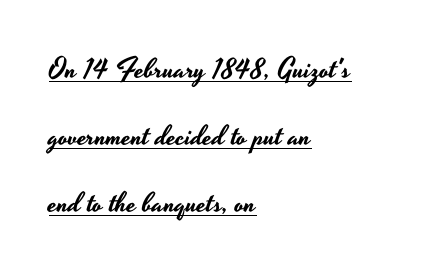
The image shows 28 px wide sans-serif type; set left-aligned, loose line spacing (2.4x), normal letter spacing, underlined; low stroke contrast and a small x-height.
